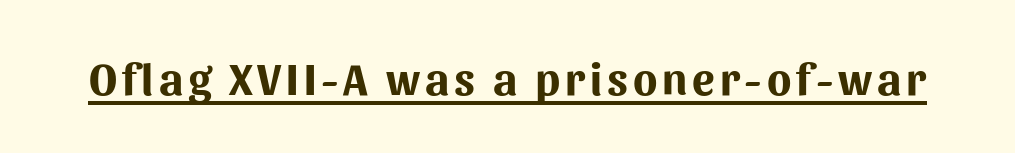
{"serif": "no", "italic": "no", "bold": "yes", "weight": "bold", "width": "normal", "stroke_contrast": "medium", "x_height": "medium", "monospaced": "no", "underline": "yes", "glyph_px": 45}
